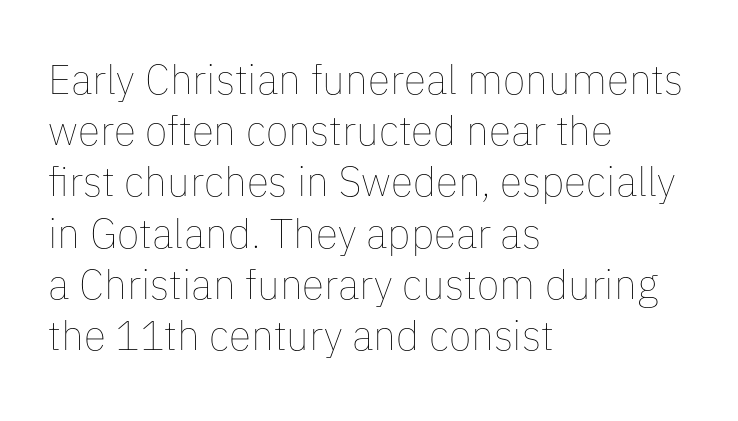
{"italic": "no", "bold": "no", "weight": "thin", "width": "normal", "stroke_contrast": "low", "x_height": "medium", "monospaced": "no", "underline": "no", "align": "left", "line_spacing": "normal", "line_spacing_ratio": 1.25, "letter_spacing": "normal", "letter_spacing_em": 0.0, "glyph_px": 41}
